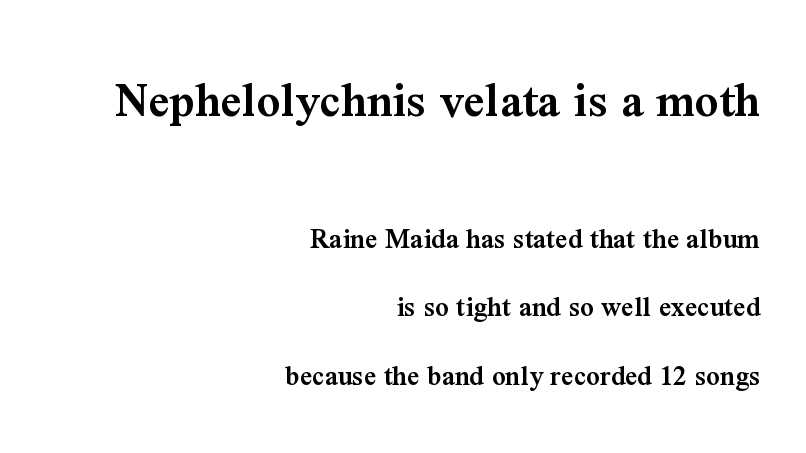
The passage shown has conventional tracking throughout. The glyphs in this specimen are seriffed. Words float on clear page, feet unadorned. Heft: intermediate — a semibold. The setting favours the right margin, as signatures and pull-quotes sometimes do. Posture: vertical.
